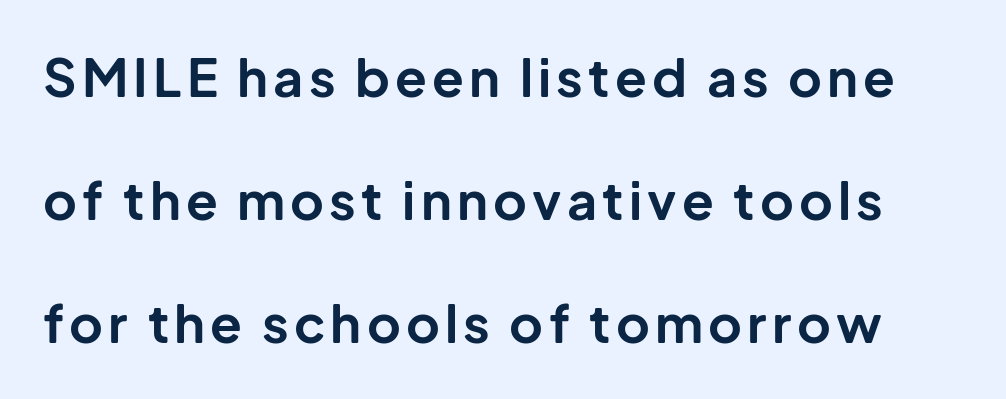
Q: Is the text bold? A: Yes.
Q: Is the text italic (slanted)? A: No, it is upright.
Q: Is the typeface a serif or a sans-serif typeface? A: Sans-serif.
Q: Is the text underlined? A: No.
Q: Is the spacing between lines tight, normal or loose? A: Loose.
Q: Width (condensed, normal, or wide)? A: Normal.
Q: Stroke contrast? A: Low.
Q: x-height? A: Medium.
Q: Monospaced? A: No.
